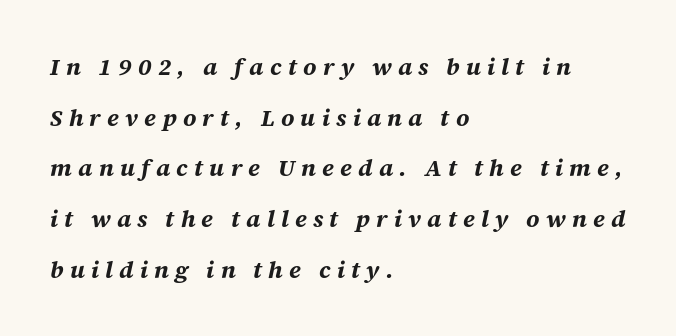
The image shows 24 px bold type, italic (leaning right); set left-aligned, loose line spacing (2.11x), unusually wide letter spacing (+0.26 em), not underlined.
